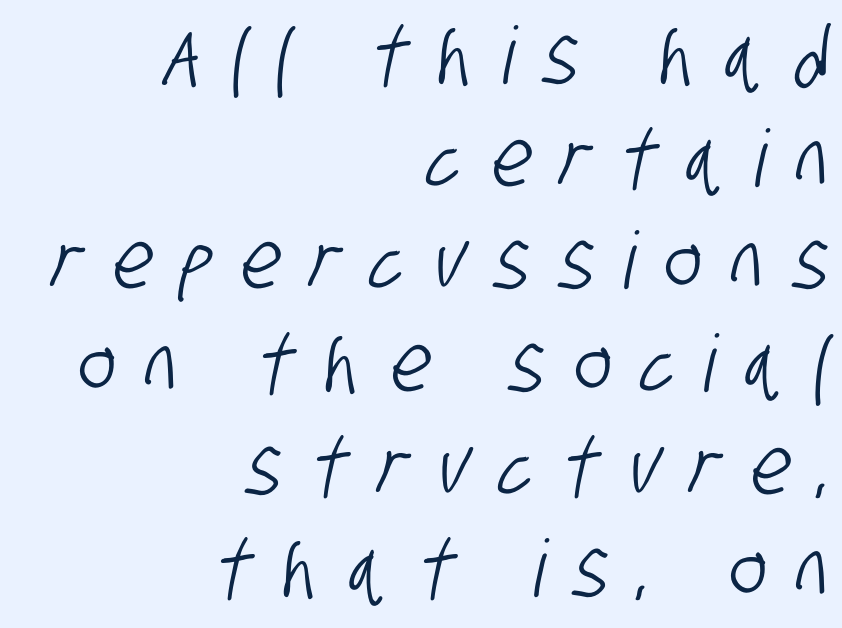
Q: Is the typeface a serif or a sans-serif typeface? A: Sans-serif.
Q: Is the text underlined? A: No.
Q: How is the paragraph aligned? A: Right-aligned.
Q: Is the spacing between letters normal or unusually wide? A: Unusually wide.
Q: Is the spacing between lines tight, normal or loose? A: Normal.
Q: Width (condensed, normal, or wide)? A: Condensed.
Q: Stroke contrast? A: Low.
Q: x-height? A: Large.
Q: Monospaced? A: No.
